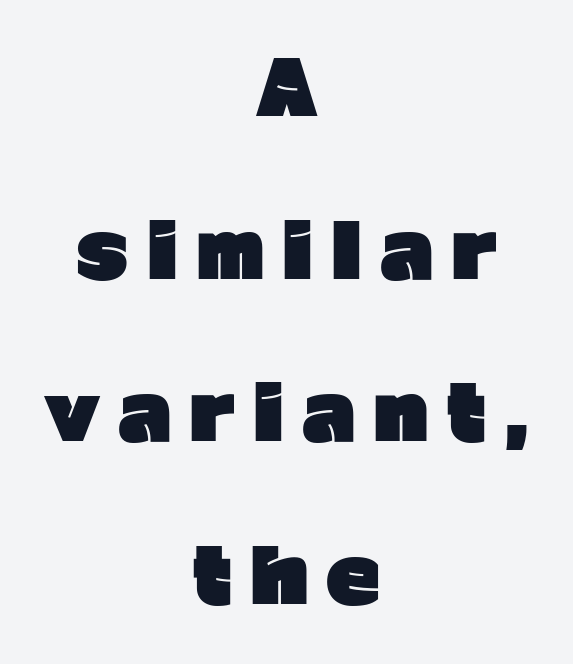
{"serif": "no", "italic": "no", "bold": "yes", "weight": "heavy", "width": "normal", "stroke_contrast": "low", "x_height": "medium", "monospaced": "no", "underline": "no", "align": "center", "line_spacing": "loose", "line_spacing_ratio": 2.17, "letter_spacing": "wide", "letter_spacing_em": 0.24, "glyph_px": 75}
